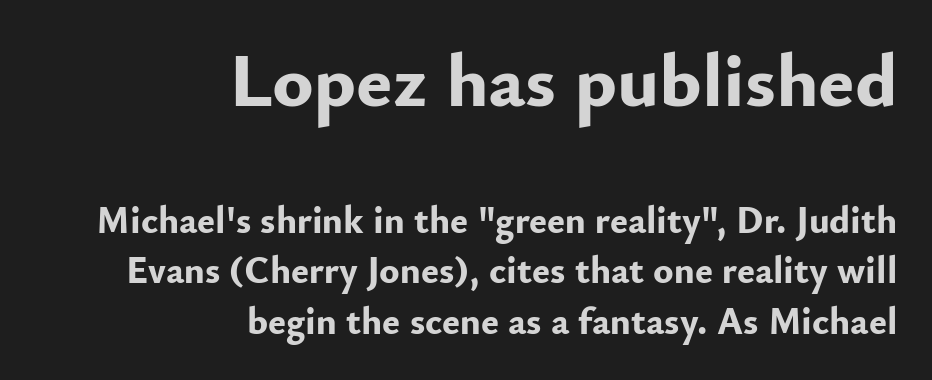
A typesetter would call this proportional, since set widths differ per character. Underline: absent. The characters display no serif detailing; their extremities are plain. Evenly set lines give the paragraph a standard silhouette.
